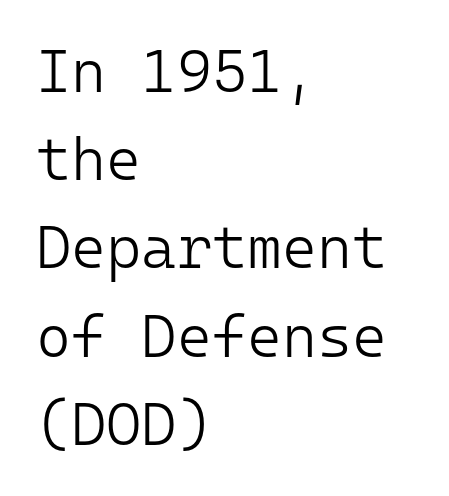
Q: Is the text bold? A: No.
Q: Is the text italic (slanted)? A: No, it is upright.
Q: Is the typeface a serif or a sans-serif typeface? A: Sans-serif.
Q: Is the text underlined? A: No.
Q: How is the paragraph aligned? A: Left-aligned.
Q: Is the spacing between letters normal or unusually wide? A: Normal.
Q: Is the spacing between lines tight, normal or loose? A: Normal.
Q: Width (condensed, normal, or wide)? A: Normal.
Q: Stroke contrast? A: Low.
Q: x-height? A: Medium.
Q: Monospaced? A: Yes.
